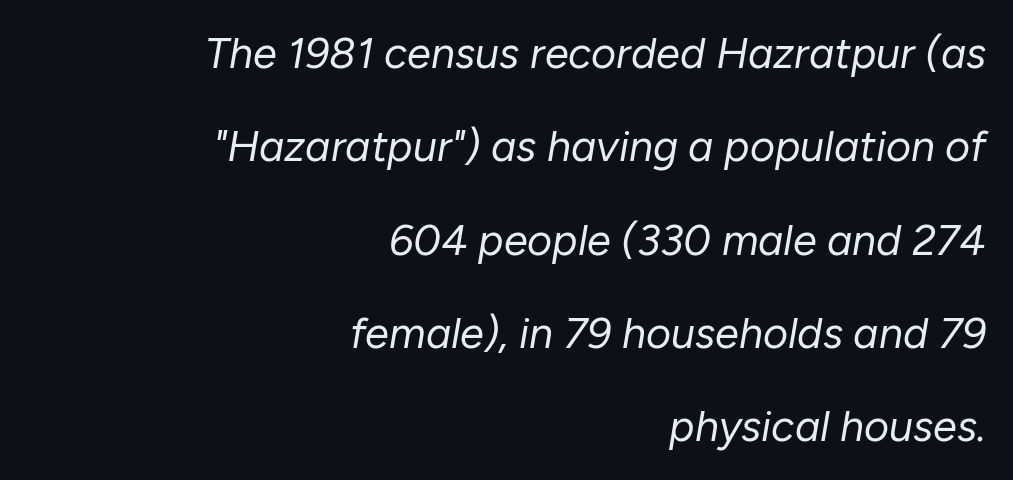
Q: Is the text bold? A: No.
Q: Is the text italic (slanted)? A: Yes, it leans right by about 10 degrees.
Q: Is the text underlined? A: No.
Q: How is the paragraph aligned? A: Right-aligned.
Q: Is the spacing between letters normal or unusually wide? A: Normal.
Q: Is the spacing between lines tight, normal or loose? A: Loose.
Q: Width (condensed, normal, or wide)? A: Normal.
Q: Stroke contrast? A: Low.
Q: x-height? A: Medium.
Q: Monospaced? A: No.
